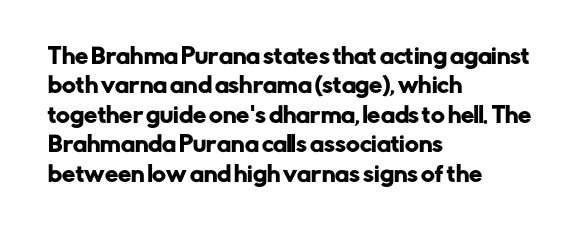
The image shows 21 px text type, upright; set left-aligned, normal line spacing (1.4x), normal letter spacing, not underlined.
